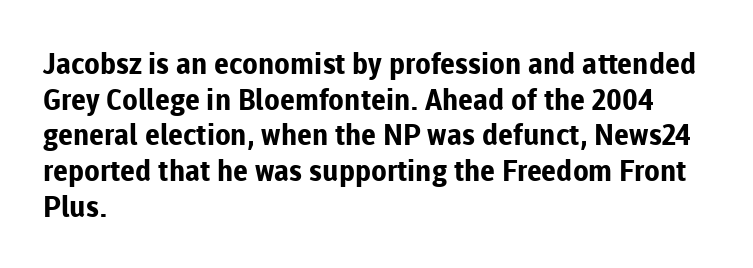
The space directly below the letters is spotless. Students, note that the glyphs here touch the page at normal intervals. On the weight axis this lands at bold, roughly 700. Character widths vary here, with narrow letters taking less room than wide ones. The typography opts for an upright posture over an oblique one. The typesetter chose a ragged-right arrangement here.
